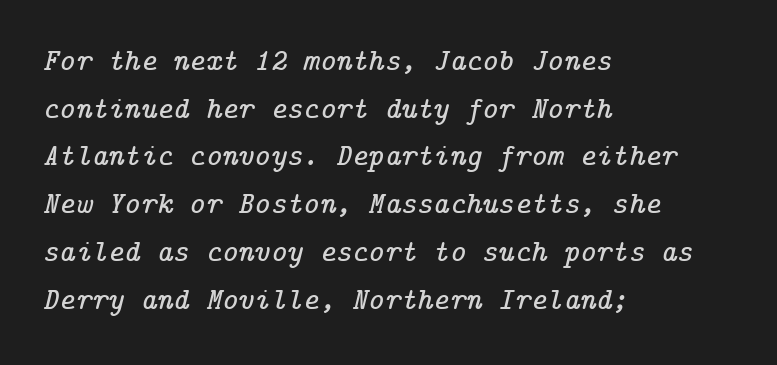
{"serif": "yes", "italic": "yes", "lean": "right", "slant_degrees": 14, "width": "normal", "stroke_contrast": "low", "x_height": "medium", "underline": "no", "align": "left", "line_spacing": "normal", "line_spacing_ratio": 1.54, "letter_spacing": "normal", "letter_spacing_em": 0.0, "glyph_px": 31}
